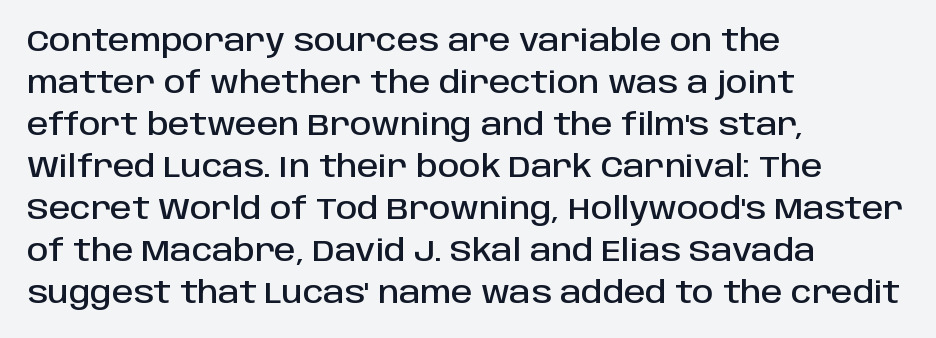
Line beginnings align vertically; line endings do not. This is the regular roman posture of the typeface. Tracking here is standard; glyphs follow each other at the usual distance. Proportional: the letters do not fall into vertical columns.
